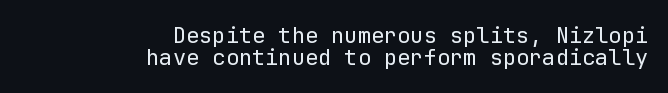
{"italic": "no", "bold": "no", "underline": "no", "align": "right", "line_spacing": "tight", "line_spacing_ratio": 1.02, "letter_spacing": "normal", "letter_spacing_em": 0.0, "glyph_px": 22}
